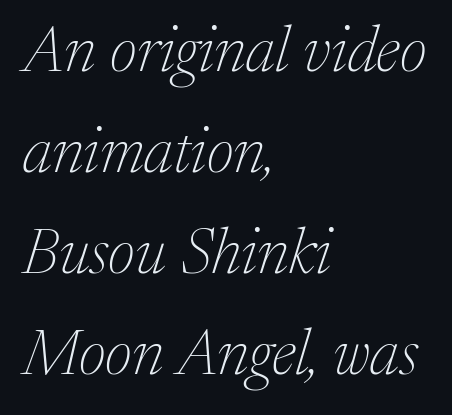
{"serif": "yes", "italic": "yes", "lean": "right", "slant_degrees": 17, "bold": "no", "weight": "thin", "width": "normal", "stroke_contrast": "medium", "x_height": "medium", "monospaced": "no", "underline": "no", "align": "left", "line_spacing": "normal", "line_spacing_ratio": 1.58, "letter_spacing": "normal", "letter_spacing_em": 0.0, "glyph_px": 64}
